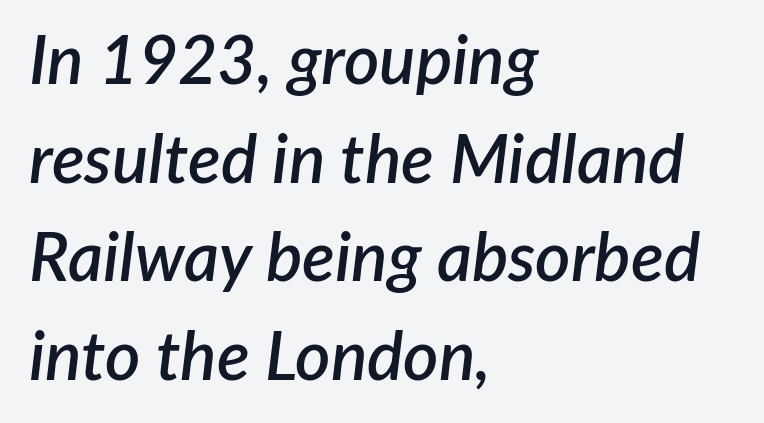
{"italic": "yes", "lean": "right", "slant_degrees": 7, "bold": "semi", "weight": "semibold", "width": "normal", "stroke_contrast": "low", "x_height": "medium", "monospaced": "no", "underline": "no", "align": "left", "line_spacing": "normal", "line_spacing_ratio": 1.45, "letter_spacing": "normal", "letter_spacing_em": 0.0, "glyph_px": 68}
